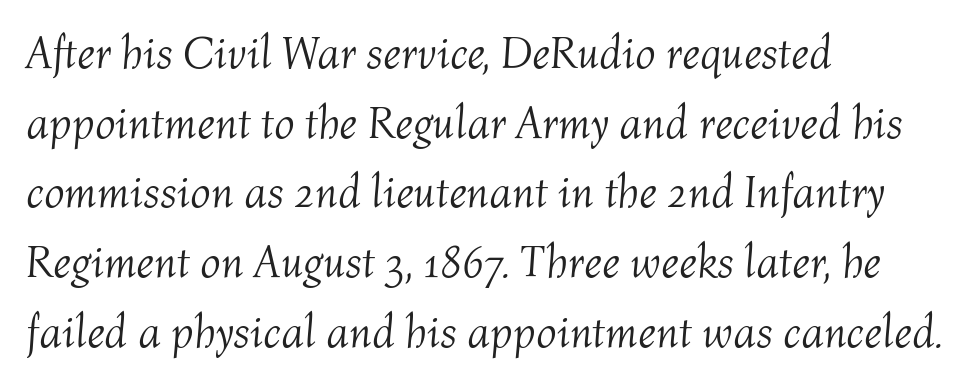
Q: Is the text bold? A: No.
Q: Is the text italic (slanted)? A: Yes, it leans right by about 4 degrees.
Q: Is the text underlined? A: No.
Q: How is the paragraph aligned? A: Left-aligned.
Q: Is the spacing between letters normal or unusually wide? A: Normal.
Q: Is the spacing between lines tight, normal or loose? A: Normal.
Q: Width (condensed, normal, or wide)? A: Normal.
Q: Stroke contrast? A: Medium.
Q: x-height? A: Medium.
Q: Monospaced? A: No.
